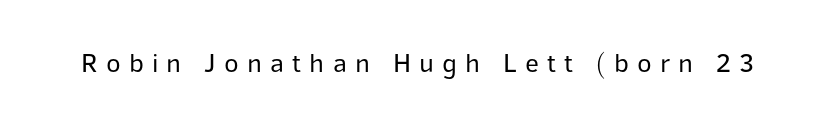
Q: Is the text bold? A: No.
Q: Is the text italic (slanted)? A: No, it is upright.
Q: Is the text underlined? A: No.
Q: Is the spacing between letters normal or unusually wide? A: Unusually wide.
